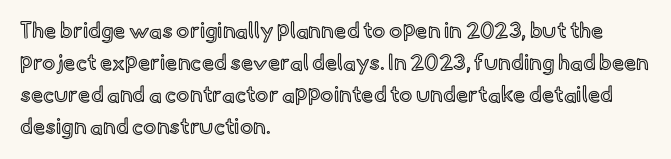
{"italic": "no", "underline": "no", "align": "left", "line_spacing": "normal", "line_spacing_ratio": 1.45, "letter_spacing": "normal", "letter_spacing_em": 0.0, "glyph_px": 22}
